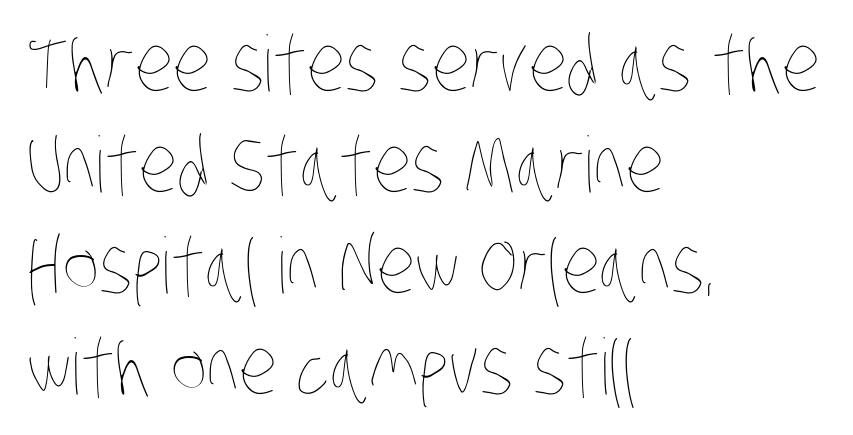
{"bold": "no", "weight": "thin", "width": "condensed", "stroke_contrast": "low", "x_height": "large", "monospaced": "no", "underline": "no", "align": "left", "line_spacing": "normal", "line_spacing_ratio": 1.31, "letter_spacing": "normal", "letter_spacing_em": 0.0, "glyph_px": 77}
